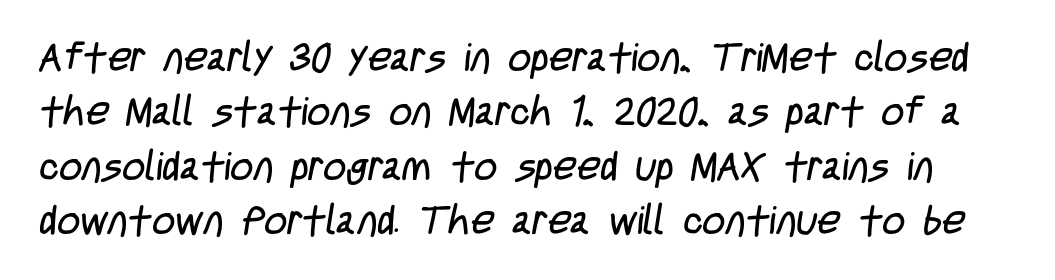
The image shows 40 px regular-weight, condensed sans-serif type; set normal line spacing (1.36x), normal letter spacing, not underlined; low stroke contrast and a large x-height.
